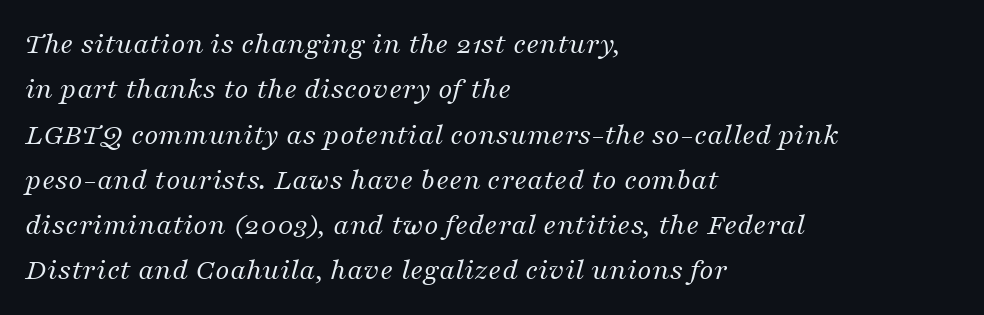
Q: Is the text bold? A: No.
Q: Is the text italic (slanted)? A: Yes, it leans right by about 16 degrees.
Q: Is the typeface a serif or a sans-serif typeface? A: Serif.
Q: Is the text underlined? A: No.
Q: How is the paragraph aligned? A: Left-aligned.
Q: Is the spacing between letters normal or unusually wide? A: Normal.
Q: Is the spacing between lines tight, normal or loose? A: Normal.
Q: Width (condensed, normal, or wide)? A: Normal.
Q: Stroke contrast? A: Medium.
Q: x-height? A: Medium.
Q: Monospaced? A: No.
